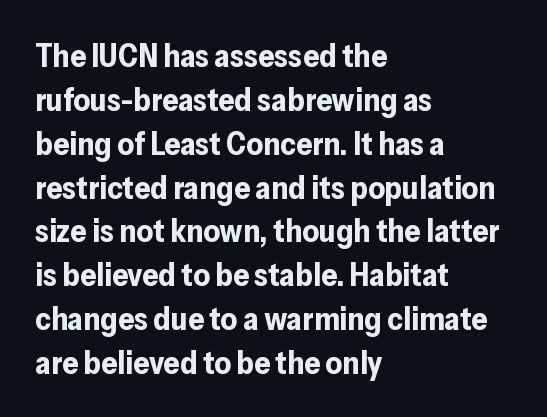
Q: Is the text bold? A: Yes.
Q: Is the text italic (slanted)? A: No, it is upright.
Q: Is the typeface a serif or a sans-serif typeface? A: Sans-serif.
Q: Is the text underlined? A: No.
Q: How is the paragraph aligned? A: Left-aligned.
Q: Is the spacing between letters normal or unusually wide? A: Normal.
Q: Is the spacing between lines tight, normal or loose? A: Normal.
Q: Width (condensed, normal, or wide)? A: Normal.
Q: Stroke contrast? A: Low.
Q: x-height? A: Medium.
Q: Monospaced? A: No.
